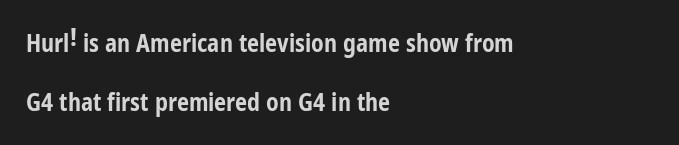
Q: Is the text bold? A: Yes.
Q: Is the text italic (slanted)? A: No, it is upright.
Q: Is the text underlined? A: No.
Q: How is the paragraph aligned? A: Left-aligned.
Q: Is the spacing between letters normal or unusually wide? A: Normal.
Q: Is the spacing between lines tight, normal or loose? A: Loose.
